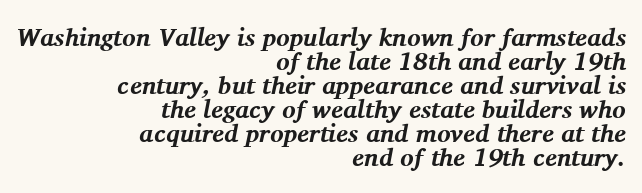
The lines are packed closely together with very little leading. The ragged edge is on the left, which tells us the setting is flush right. This is heavy type, rendered in bold. Quick note: italic.
